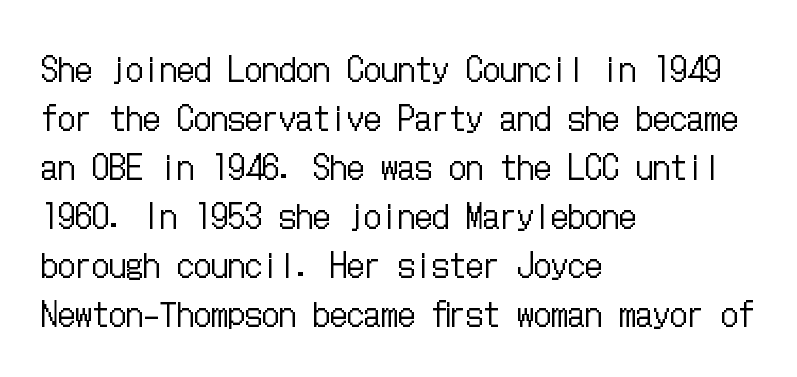
The image shows 34 px regular-weight, condensed type, upright; set left-aligned, normal line spacing (1.44x), normal letter spacing, not underlined; low stroke contrast and a medium x-height.
